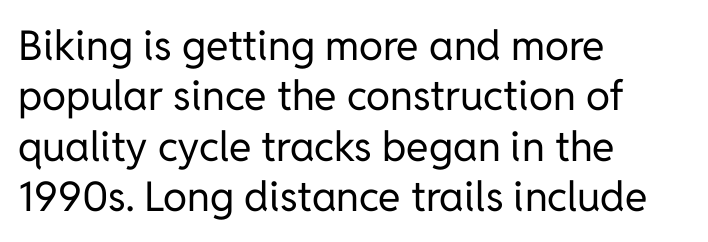
{"serif": "no", "italic": "no", "bold": "no", "weight": "regular", "width": "normal", "stroke_contrast": "low", "x_height": "medium", "monospaced": "no", "underline": "no", "align": "left", "line_spacing_ratio": 1.23, "letter_spacing": "normal", "letter_spacing_em": 0.0, "glyph_px": 41}
